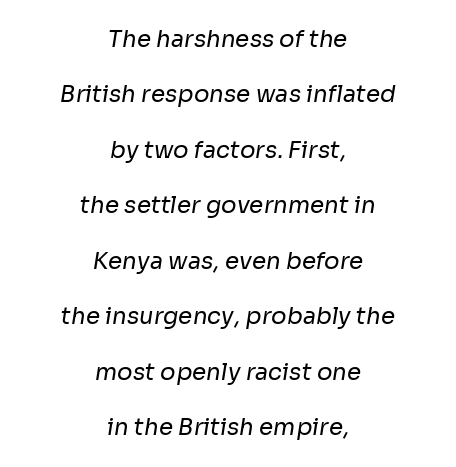
The image shows 23 px text type; set centered, loose line spacing (2.41x), normal letter spacing, not underlined.
